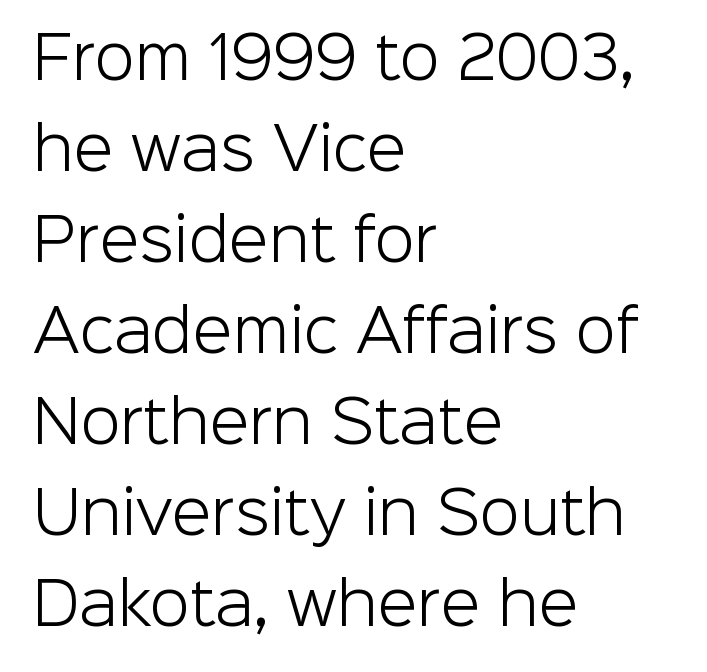
{"serif": "no", "italic": "no", "bold": "no", "weight": "light", "width": "normal", "stroke_contrast": "low", "x_height": "medium", "monospaced": "no", "underline": "no", "align": "left", "line_spacing": "normal", "line_spacing_ratio": 1.57, "letter_spacing": "normal", "letter_spacing_em": 0.0, "glyph_px": 58}
